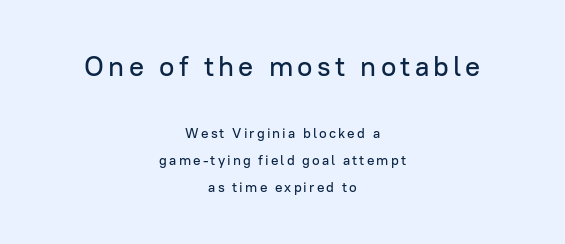
The image shows 28 px sans-serif type, upright; set centered, loose line spacing (1.92x), not underlined; the first (top) block is 2.0x larger; low stroke contrast and a medium x-height.
